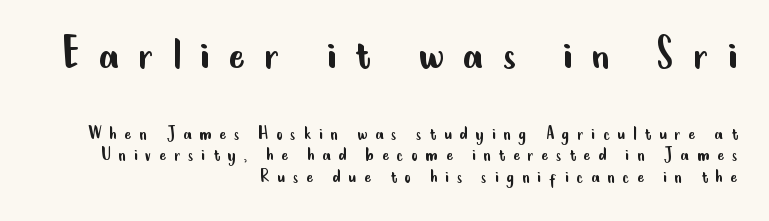
Note: larger setting up top, smaller setting below. The leading is snug, giving the passage a crowded texture. Here the glyphs are tracked loosely, breaking word shapes into spaced letters. Upright lettering throughout. This sample has the flowing, uneven cadence of proportional lettering.
